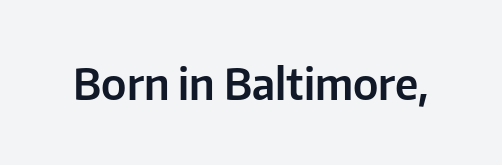
{"serif": "no", "italic": "no", "width": "normal", "stroke_contrast": "low", "x_height": "medium", "monospaced": "no", "underline": "no", "letter_spacing": "normal", "letter_spacing_em": 0.0, "glyph_px": 43}
